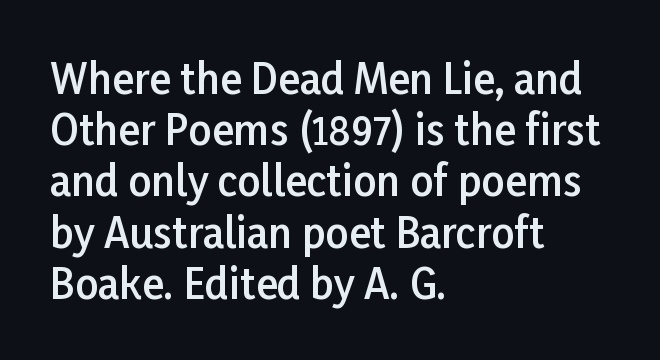
Q: Is the text bold? A: Semi-bold.
Q: Is the text italic (slanted)? A: No, it is upright.
Q: Is the typeface a serif or a sans-serif typeface? A: Sans-serif.
Q: Is the text underlined? A: No.
Q: How is the paragraph aligned? A: Left-aligned.
Q: Is the spacing between letters normal or unusually wide? A: Normal.
Q: Is the spacing between lines tight, normal or loose? A: Normal.
Q: Width (condensed, normal, or wide)? A: Normal.
Q: Stroke contrast? A: Low.
Q: x-height? A: Medium.
Q: Monospaced? A: No.
